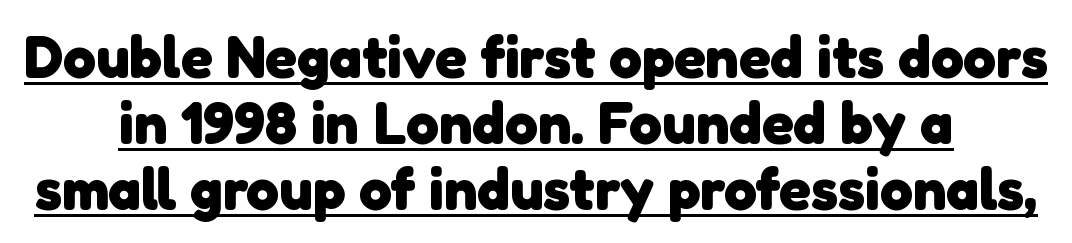
This is heavy type, rendered in bold. Vertically, the passage feels compressed, each row crowding the next. The face used here is proportionally spaced, like ordinary book or web type. Serifs: no, the terminals of the letterforms are clean.
